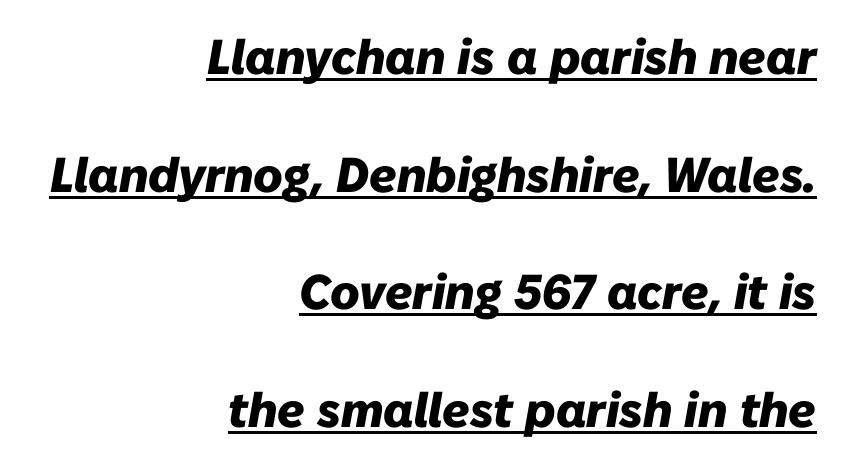
{"italic": "yes", "lean": "right", "slant_degrees": 10, "bold": "yes", "weight": "heavy", "width": "normal", "stroke_contrast": "low", "x_height": "medium", "monospaced": "no", "underline": "yes", "align": "right", "line_spacing": "loose", "line_spacing_ratio": 2.4, "letter_spacing": "normal", "letter_spacing_em": 0.0, "glyph_px": 49}
